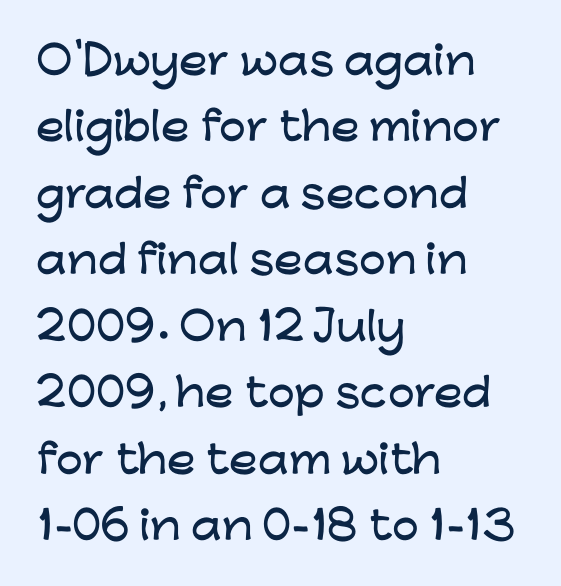
Q: Is the text italic (slanted)? A: No, it is upright.
Q: Is the typeface a serif or a sans-serif typeface? A: Sans-serif.
Q: Is the text underlined? A: No.
Q: How is the paragraph aligned? A: Left-aligned.
Q: Is the spacing between letters normal or unusually wide? A: Normal.
Q: Width (condensed, normal, or wide)? A: Wide.
Q: Stroke contrast? A: Low.
Q: x-height? A: Medium.
Q: Monospaced? A: No.
